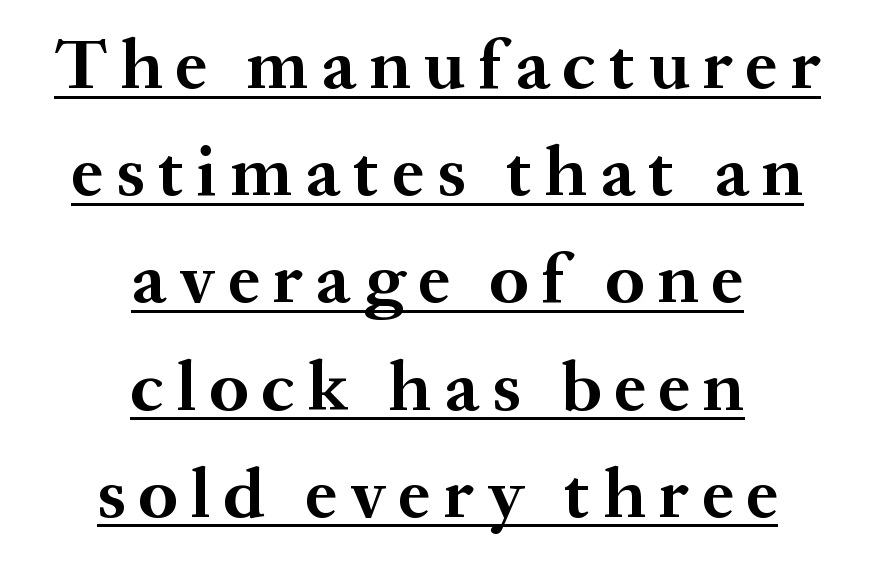
The image shows 71 px bold serif type, upright; set centered, normal line spacing (1.51x), underlined; medium stroke contrast and a medium x-height.
